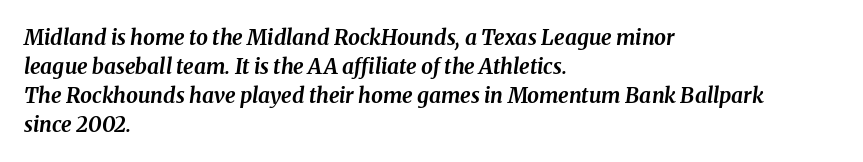
Q: Is the text bold? A: Yes.
Q: Is the text italic (slanted)? A: Yes, it leans right by about 8 degrees.
Q: Is the text underlined? A: No.
Q: How is the paragraph aligned? A: Left-aligned.
Q: Is the spacing between letters normal or unusually wide? A: Normal.
Q: Is the spacing between lines tight, normal or loose? A: Normal.
